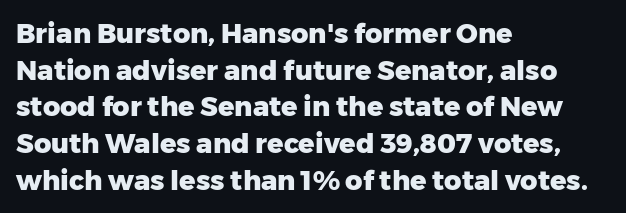
{"italic": "no", "bold": "yes", "underline": "no", "align": "left", "line_spacing": "normal", "line_spacing_ratio": 1.36, "letter_spacing": "normal", "letter_spacing_em": 0.0, "glyph_px": 27}
